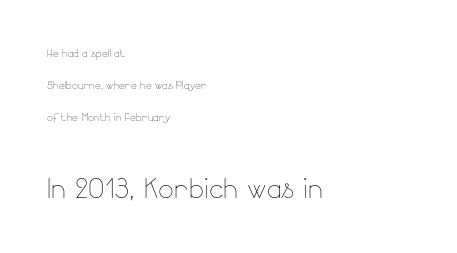
The image shows 37 px thin type, upright; set left-aligned, loose line spacing (2.3x), normal letter spacing, not underlined; the second (bottom) block is 2.64x larger; low stroke contrast and a small x-height.
